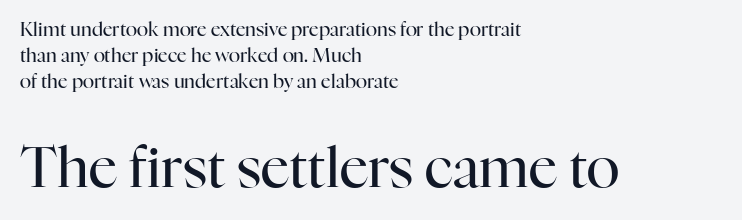
{"serif": "yes", "italic": "no", "bold": "no", "weight": "regular", "width": "normal", "stroke_contrast": "high", "x_height": "medium", "monospaced": "no", "underline": "no", "align": "left", "line_spacing": "normal", "line_spacing_ratio": 1.36, "letter_spacing": "normal", "letter_spacing_em": 0.0, "larger_block": "second", "size_ratio": 2.95, "glyph_px": 56}
